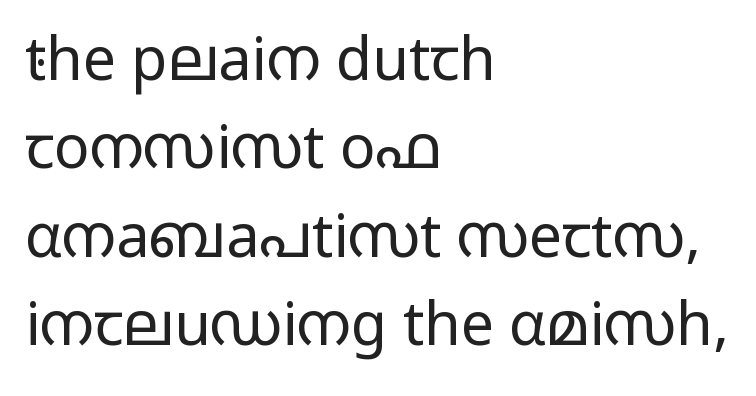
Q: Is the text bold? A: No.
Q: Is the text italic (slanted)? A: No, it is upright.
Q: Is the typeface a serif or a sans-serif typeface? A: Sans-serif.
Q: Is the text underlined? A: No.
Q: How is the paragraph aligned? A: Left-aligned.
Q: Is the spacing between letters normal or unusually wide? A: Normal.
Q: Is the spacing between lines tight, normal or loose? A: Normal.
Q: Width (condensed, normal, or wide)? A: Wide.
Q: Stroke contrast? A: Low.
Q: x-height? A: Medium.
Q: Monospaced? A: No.
